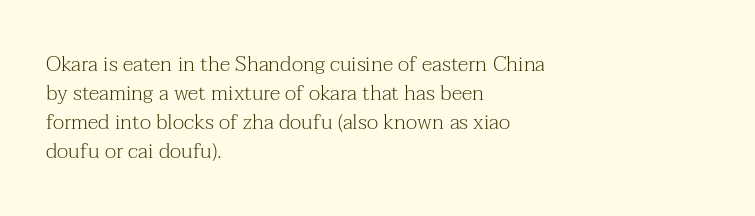
The image shows 21 px text type, upright; set left-aligned, normal line spacing (1.38x), normal letter spacing, not underlined.
